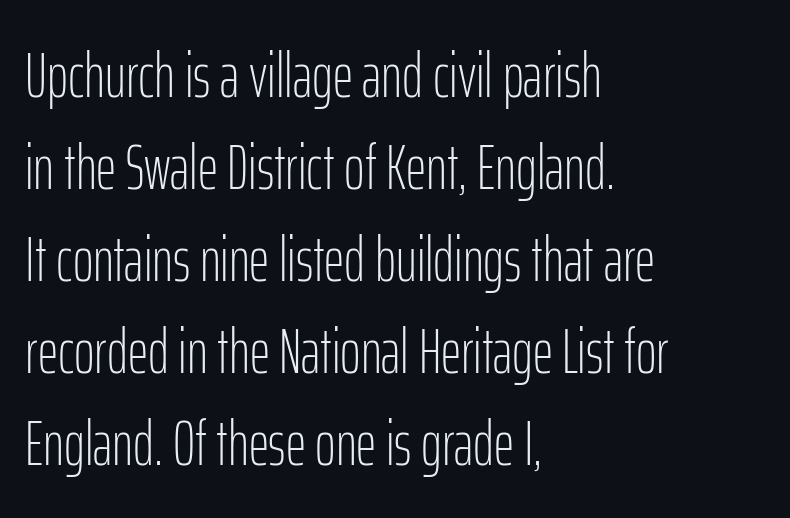
Casual observation: everything's shoved over to the left. The face used here is a sans, in the tradition of grotesques and geometrics. The rows are spaced the way most documents space them. The weight tops out at a normal text grade. This sample uses plain, unmodified letter spacing. Each letter keeps its own natural width here, so spacing adapts to shape.
